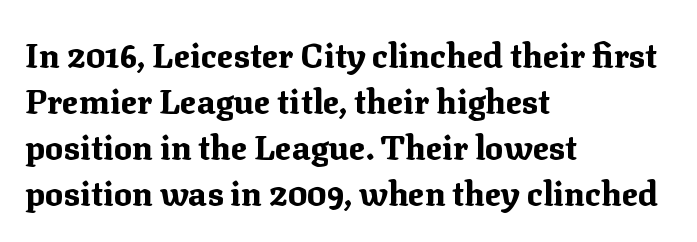
The image shows 34 px bold serif type, upright; set left-aligned, normal line spacing (1.35x), normal letter spacing, not underlined; medium stroke contrast and a medium x-height.
